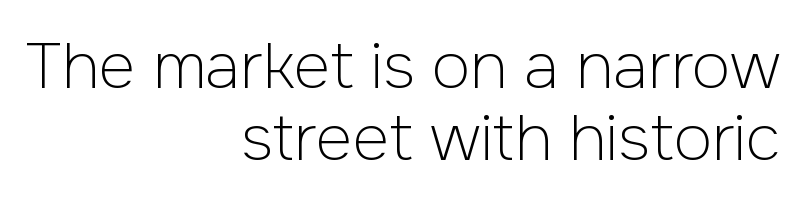
{"serif": "no", "italic": "no", "bold": "no", "weight": "light", "width": "normal", "stroke_contrast": "low", "x_height": "medium", "monospaced": "no", "underline": "no", "align": "right", "line_spacing": "tight", "line_spacing_ratio": 1.15, "letter_spacing": "normal", "letter_spacing_em": 0.0, "glyph_px": 63}
